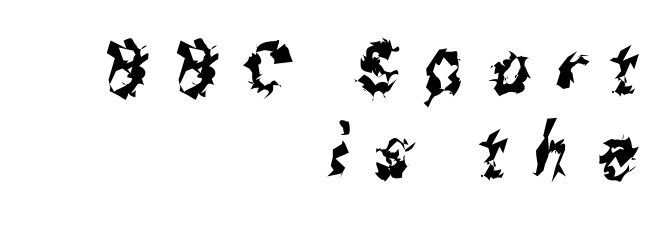
{"serif": "no", "width": "condensed", "stroke_contrast": "medium", "x_height": "medium", "monospaced": "no", "underline": "no", "align": "right", "line_spacing": "tight", "line_spacing_ratio": 1.13, "letter_spacing": "wide", "letter_spacing_em": 0.37, "glyph_px": 74}
